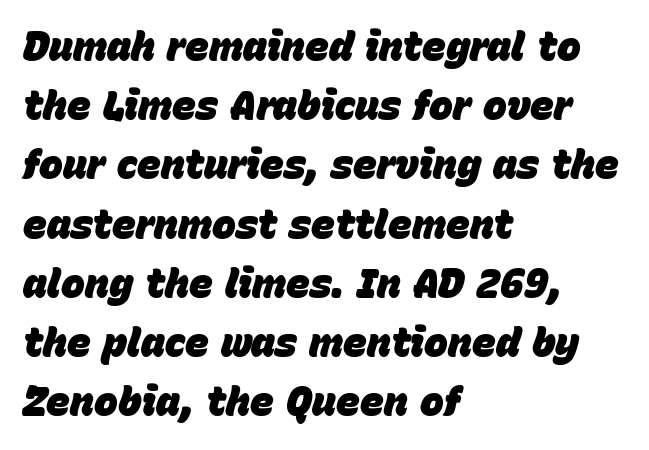
Notice how descenders clear the ascenders below comfortably — that's standard leading. Italic? Definitely — the glyphs are oblique. Here the glyphs are tracked normally, forming tight word shapes. Rule under the text: the space is simply empty.
